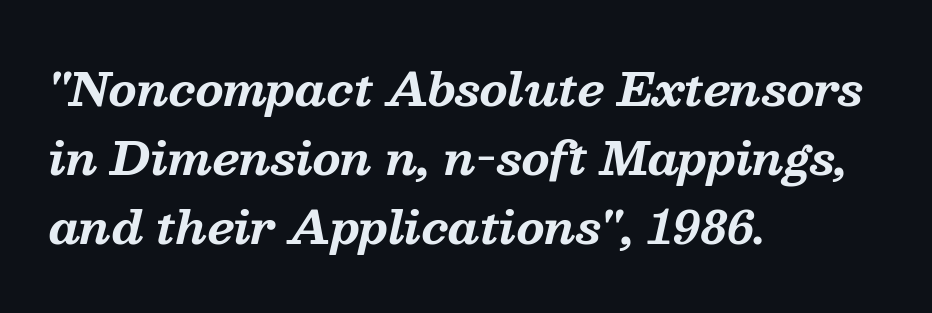
{"serif": "yes", "italic": "yes", "lean": "right", "slant_degrees": 13, "bold": "yes", "weight": "bold", "width": "normal", "stroke_contrast": "medium", "x_height": "medium", "monospaced": "no", "underline": "no", "align": "left", "line_spacing": "normal", "line_spacing_ratio": 1.53, "letter_spacing": "normal", "letter_spacing_em": 0.0, "glyph_px": 45}
